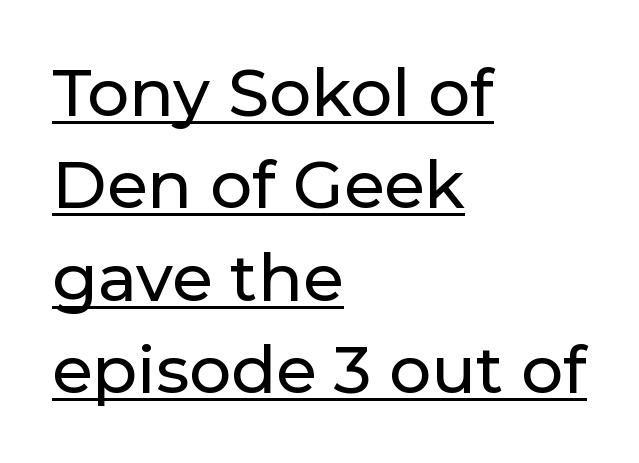
Q: Is the text italic (slanted)? A: No, it is upright.
Q: Is the typeface a serif or a sans-serif typeface? A: Sans-serif.
Q: Is the text underlined? A: Yes.
Q: How is the paragraph aligned? A: Left-aligned.
Q: Is the spacing between letters normal or unusually wide? A: Normal.
Q: Is the spacing between lines tight, normal or loose? A: Normal.
Q: Width (condensed, normal, or wide)? A: Normal.
Q: Stroke contrast? A: Low.
Q: x-height? A: Medium.
Q: Monospaced? A: No.
